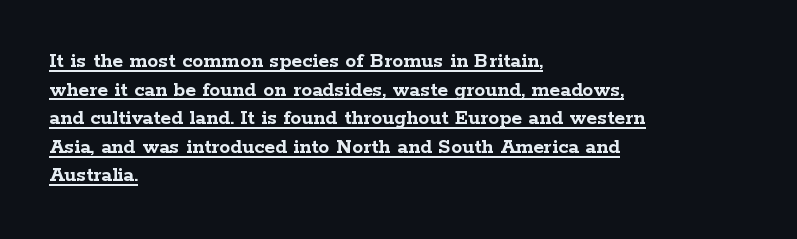
The image shows 22 px bold type, upright; set left-aligned, normal line spacing (1.3x), normal letter spacing, underlined.
